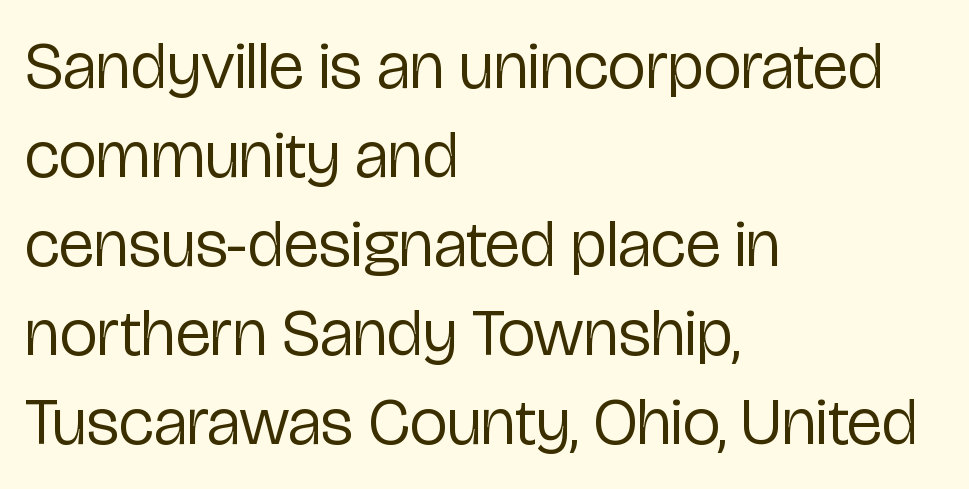
Q: Is the text bold? A: No.
Q: Is the text italic (slanted)? A: No, it is upright.
Q: Is the typeface a serif or a sans-serif typeface? A: Sans-serif.
Q: Is the text underlined? A: No.
Q: How is the paragraph aligned? A: Left-aligned.
Q: Is the spacing between letters normal or unusually wide? A: Normal.
Q: Is the spacing between lines tight, normal or loose? A: Normal.
Q: Width (condensed, normal, or wide)? A: Condensed.
Q: Stroke contrast? A: Low.
Q: x-height? A: Medium.
Q: Monospaced? A: No.
